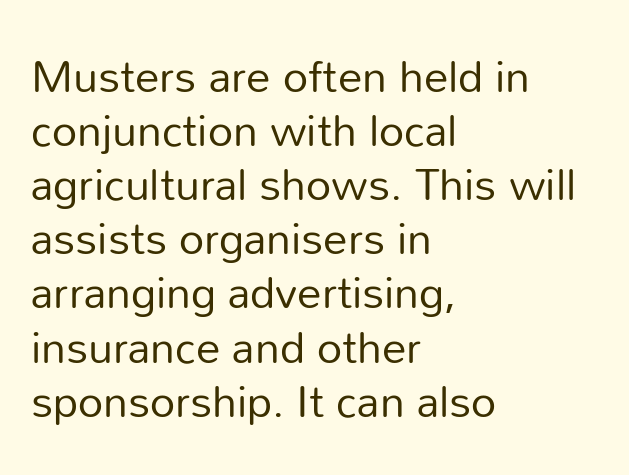
{"serif": "no", "italic": "no", "bold": "no", "weight": "regular", "width": "normal", "stroke_contrast": "low", "x_height": "medium", "monospaced": "no", "underline": "no", "align": "left", "line_spacing_ratio": 1.23, "letter_spacing": "normal", "letter_spacing_em": 0.0, "glyph_px": 44}
